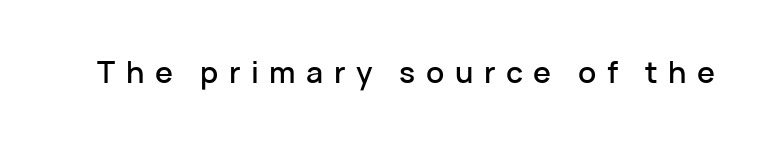
{"serif": "no", "italic": "no", "width": "normal", "stroke_contrast": "low", "x_height": "medium", "monospaced": "no", "underline": "no", "letter_spacing": "wide", "letter_spacing_em": 0.35, "glyph_px": 30}
